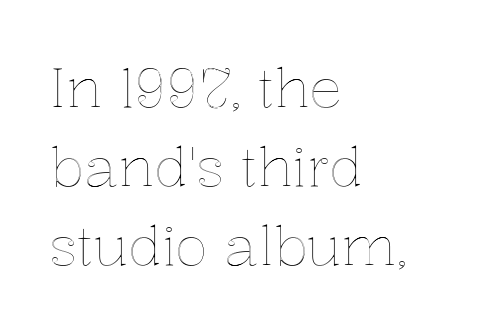
{"italic": "no", "width": "normal", "x_height": "medium", "monospaced": "no", "underline": "no", "align": "left", "line_spacing": "normal", "line_spacing_ratio": 1.44, "letter_spacing": "normal", "letter_spacing_em": 0.0, "glyph_px": 55}
